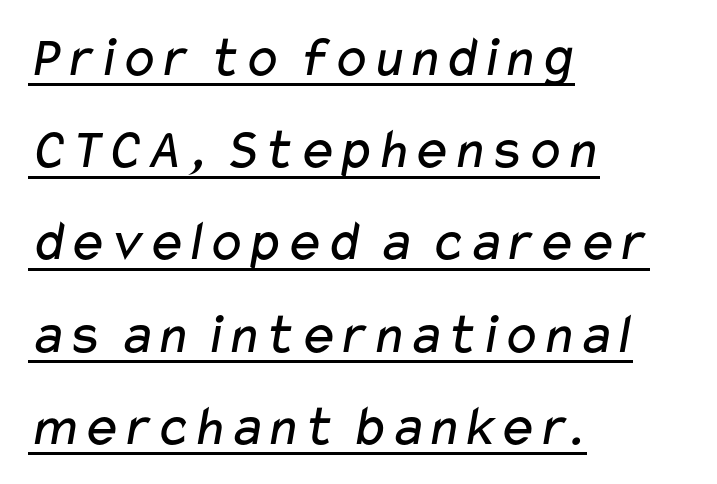
The image shows 58 px regular-weight, wide sans-serif type; set left-aligned, normal line spacing (1.59x), normal letter spacing, underlined; low stroke contrast and a medium x-height.
